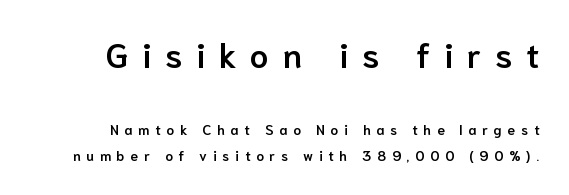
{"serif": "no", "italic": "no", "bold": "semi", "weight": "semibold", "width": "normal", "stroke_contrast": "low", "x_height": "medium", "monospaced": "no", "underline": "no", "line_spacing_ratio": 1.83, "letter_spacing": "wide", "letter_spacing_em": 0.41, "larger_block": "first", "size_ratio": 2.43, "glyph_px": 34}
